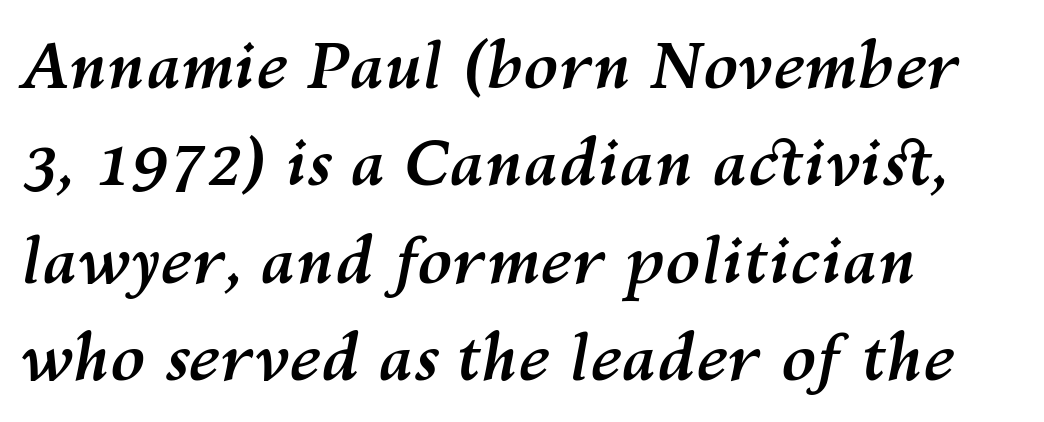
Q: Is the text bold? A: Yes.
Q: Is the text italic (slanted)? A: Yes, it leans right by about 10 degrees.
Q: Is the text underlined? A: No.
Q: How is the paragraph aligned? A: Left-aligned.
Q: Is the spacing between letters normal or unusually wide? A: Normal.
Q: Is the spacing between lines tight, normal or loose? A: Normal.
Q: Width (condensed, normal, or wide)? A: Normal.
Q: Stroke contrast? A: Medium.
Q: x-height? A: Medium.
Q: Monospaced? A: No.
